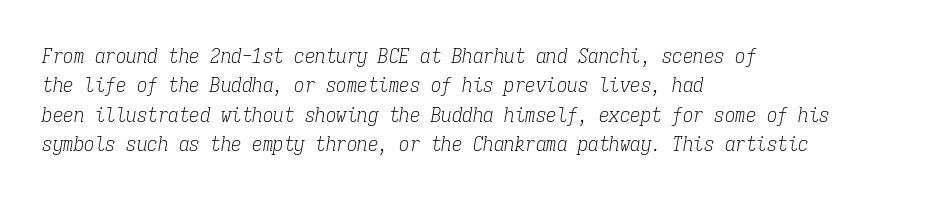
Q: Is the text bold? A: No.
Q: Is the text italic (slanted)? A: Yes, it leans right by about 9 degrees.
Q: Is the text underlined? A: No.
Q: How is the paragraph aligned? A: Left-aligned.
Q: Is the spacing between letters normal or unusually wide? A: Normal.
Q: Is the spacing between lines tight, normal or loose? A: Normal.
